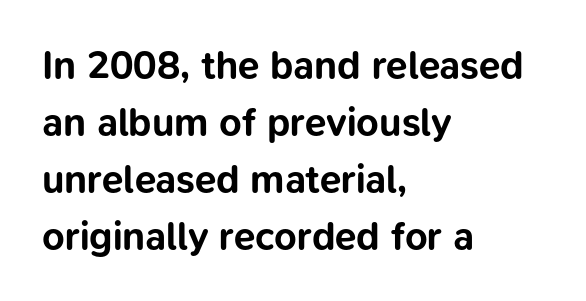
Q: Is the text bold? A: Yes.
Q: Is the text italic (slanted)? A: No, it is upright.
Q: Is the typeface a serif or a sans-serif typeface? A: Sans-serif.
Q: Is the text underlined? A: No.
Q: How is the paragraph aligned? A: Left-aligned.
Q: Is the spacing between letters normal or unusually wide? A: Normal.
Q: Is the spacing between lines tight, normal or loose? A: Normal.
Q: Width (condensed, normal, or wide)? A: Normal.
Q: Stroke contrast? A: Low.
Q: x-height? A: Medium.
Q: Monospaced? A: No.
